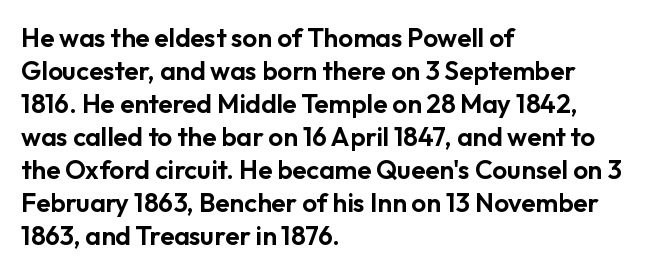
The image shows 26 px text type, upright; set left-aligned, normal line spacing (1.27x), normal letter spacing, not underlined.
